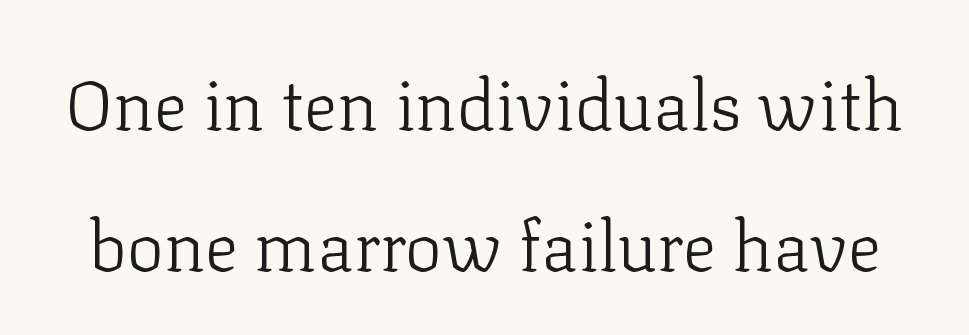
Q: Is the text bold? A: No.
Q: Is the text italic (slanted)? A: No, it is upright.
Q: Is the typeface a serif or a sans-serif typeface? A: Serif.
Q: Is the text underlined? A: No.
Q: Is the spacing between letters normal or unusually wide? A: Normal.
Q: Is the spacing between lines tight, normal or loose? A: Loose.
Q: Width (condensed, normal, or wide)? A: Normal.
Q: Stroke contrast? A: Low.
Q: x-height? A: Medium.
Q: Monospaced? A: No.
